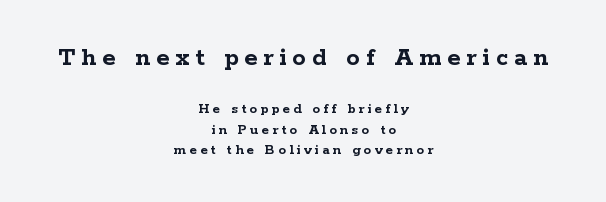
The image shows 27 px bold type, upright; set centered, normal line spacing (1.36x), unusually wide letter spacing (+0.22 em), not underlined; the first (top) block is 1.8x larger.
